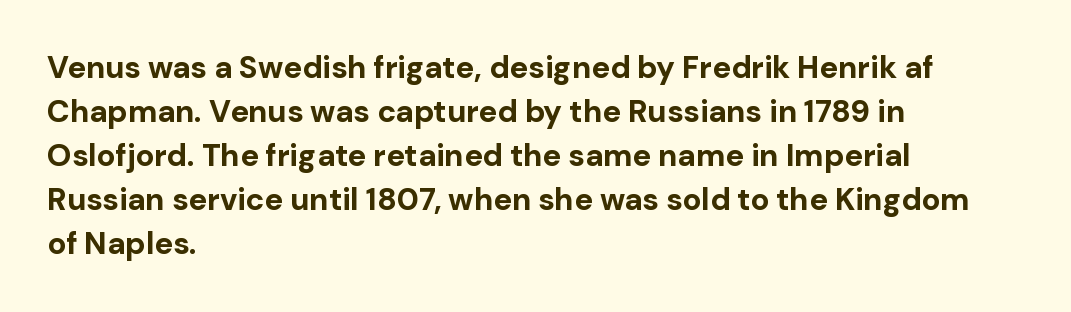
The image shows 31 px bold sans-serif type, upright; set left-aligned, normal line spacing (1.42x), normal letter spacing, not underlined; low stroke contrast and a medium x-height.
